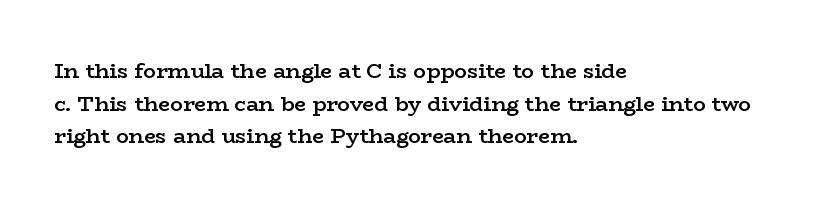
{"italic": "no", "bold": "semi", "underline": "no", "align": "left", "line_spacing": "normal", "line_spacing_ratio": 1.55, "letter_spacing": "normal", "letter_spacing_em": 0.0, "glyph_px": 21}
